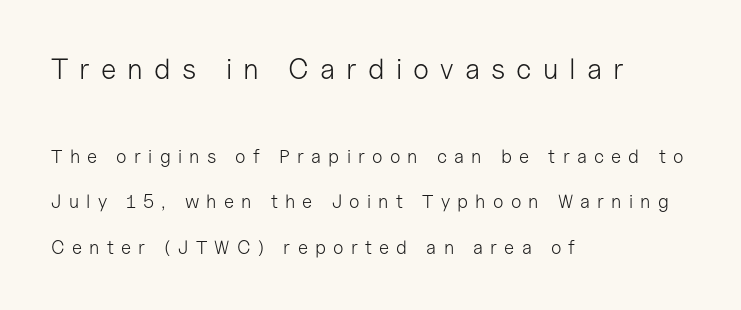
{"serif": "no", "italic": "no", "bold": "no", "weight": "light", "width": "normal", "stroke_contrast": "low", "x_height": "medium", "monospaced": "no", "underline": "no", "align": "left", "line_spacing": "loose", "line_spacing_ratio": 2.4, "letter_spacing": "wide", "letter_spacing_em": 0.38, "larger_block": "first", "size_ratio": 1.53, "glyph_px": 29}
